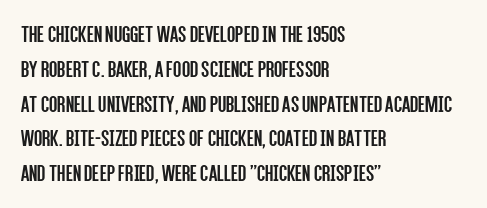
Summary of weight: not heavy and not bold. The passage shown stacks its lines at a standard gap. Upright lettering throughout. Tracking value appears to be zero — textbook default spacing.
